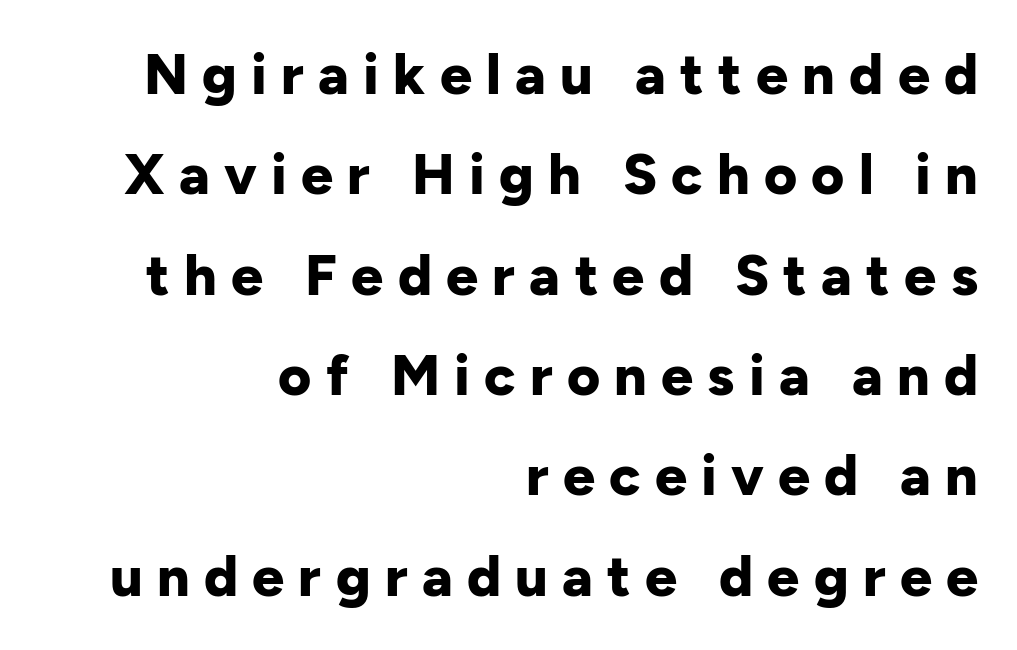
Q: Is the text bold? A: Yes.
Q: Is the text italic (slanted)? A: No, it is upright.
Q: Is the typeface a serif or a sans-serif typeface? A: Sans-serif.
Q: Is the text underlined? A: No.
Q: How is the paragraph aligned? A: Right-aligned.
Q: Is the spacing between letters normal or unusually wide? A: Unusually wide.
Q: Width (condensed, normal, or wide)? A: Normal.
Q: Stroke contrast? A: Low.
Q: x-height? A: Medium.
Q: Monospaced? A: No.
